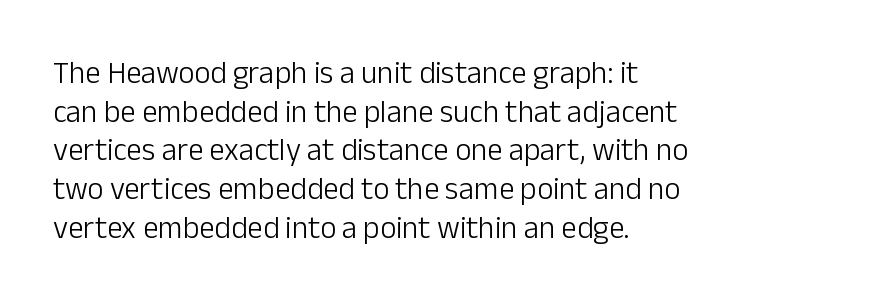
Q: Is the text bold? A: No.
Q: Is the text italic (slanted)? A: No, it is upright.
Q: Is the typeface a serif or a sans-serif typeface? A: Sans-serif.
Q: Is the text underlined? A: No.
Q: How is the paragraph aligned? A: Left-aligned.
Q: Is the spacing between letters normal or unusually wide? A: Normal.
Q: Is the spacing between lines tight, normal or loose? A: Normal.
Q: Width (condensed, normal, or wide)? A: Normal.
Q: Stroke contrast? A: Low.
Q: x-height? A: Medium.
Q: Monospaced? A: No.
